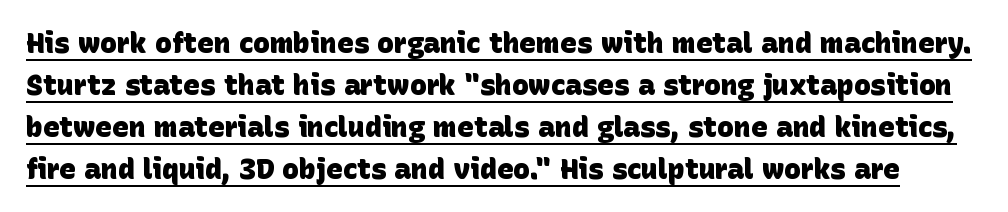
The passage shown is underscored from start to finish. Set as a true bold cut, around the 700 mark. The tracking reads as untouched default to a designer's eye. You could not count columns in this text — the font is proportionally spaced. Each new line begins a customary step beneath the previous one.
